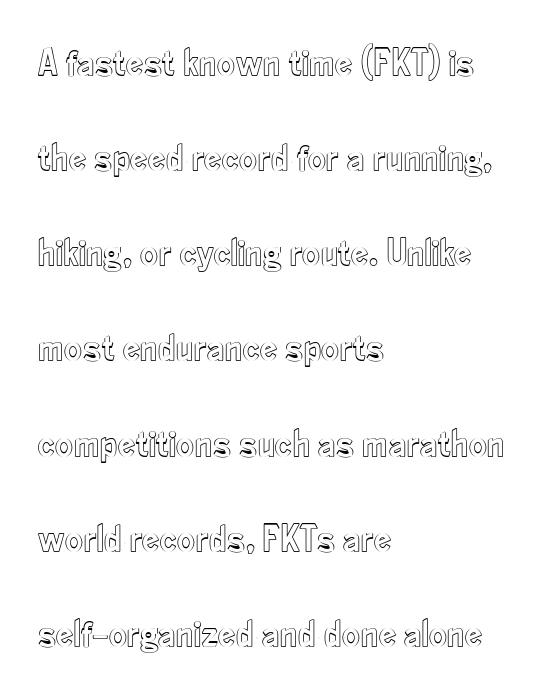
The image shows 39 px condensed type, upright; set left-aligned, loose line spacing (2.44x), normal letter spacing, not underlined; a small x-height.
